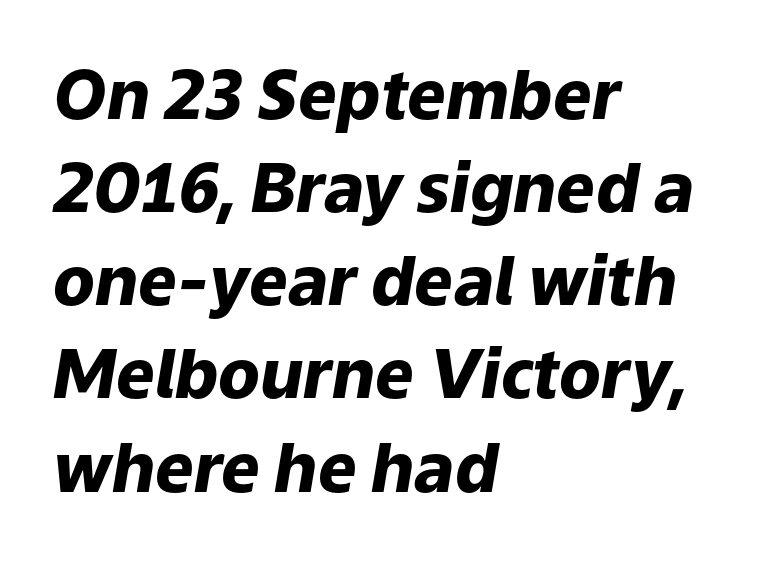
Q: Is the text bold? A: Yes.
Q: Is the text italic (slanted)? A: Yes, it leans right by about 9 degrees.
Q: Is the text underlined? A: No.
Q: How is the paragraph aligned? A: Left-aligned.
Q: Is the spacing between letters normal or unusually wide? A: Normal.
Q: Is the spacing between lines tight, normal or loose? A: Normal.
Q: Width (condensed, normal, or wide)? A: Normal.
Q: Stroke contrast? A: Low.
Q: x-height? A: Medium.
Q: Monospaced? A: No.
